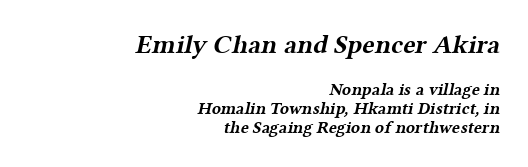
The image shows 26 px bold type; set right-aligned, tight line spacing (1.12x), normal letter spacing, not underlined; the first (top) block is 1.53x larger.
